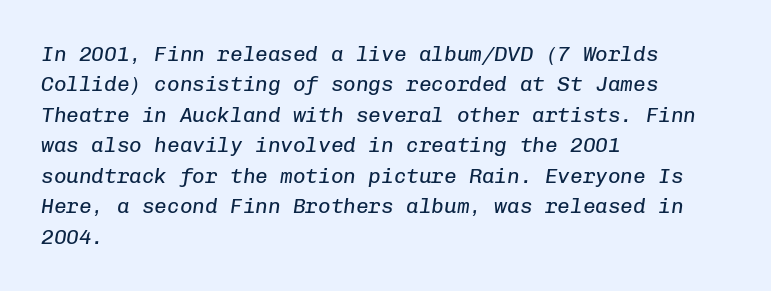
The image shows 21 px text type, italic (leaning right); set left-aligned, normal line spacing (1.45x), normal letter spacing, not underlined.
